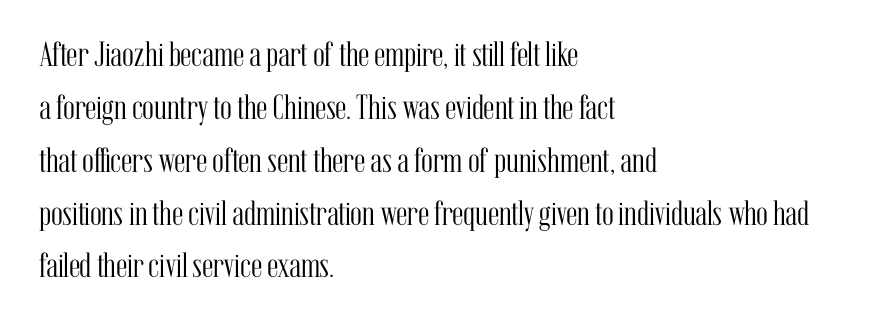
Classification — serif. Leading matches the norm, producing a regular column. No word sits above an underline. The characters are drawn with everyday or finer stroke widths.
